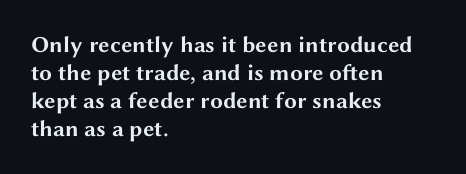
Q: Is the text bold? A: Yes.
Q: Is the text italic (slanted)? A: No, it is upright.
Q: Is the text underlined? A: No.
Q: How is the paragraph aligned? A: Left-aligned.
Q: Is the spacing between letters normal or unusually wide? A: Normal.
